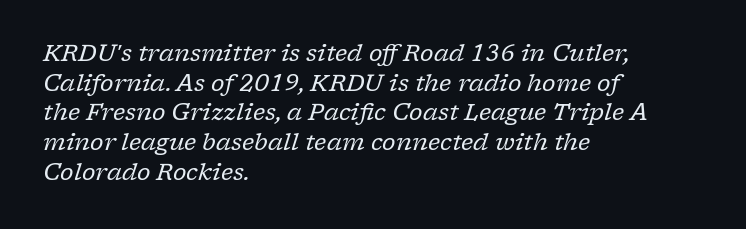
No heavy texture on the line: the type isn't bold. Rows of type keep a routine distance in the vertical direction. Here the glyphs are tracked normally, forming tight word shapes. No word sits above an underline. Posture: slanted. In CSS terms this would be text-align: left.
